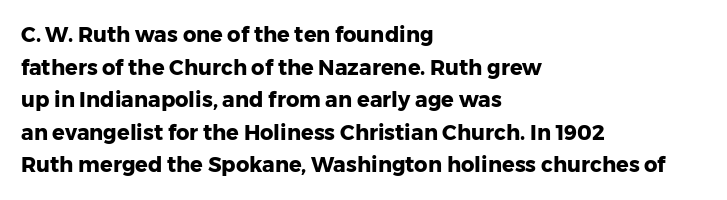
The image shows 21 px bold type, upright; set left-aligned, normal line spacing (1.55x), normal letter spacing, not underlined.
